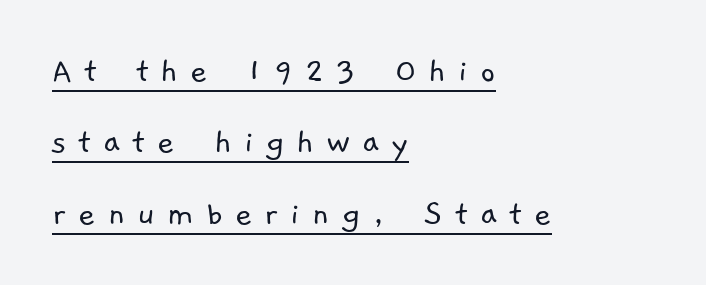
The image shows 37 px light sans-serif type; set left-aligned, loose line spacing (1.93x), unusually wide letter spacing (+0.32 em), underlined; low stroke contrast and a medium x-height.
